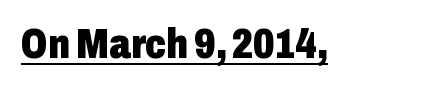
Q: Is the text bold? A: Yes.
Q: Is the text italic (slanted)? A: No, it is upright.
Q: Is the typeface a serif or a sans-serif typeface? A: Sans-serif.
Q: Is the text underlined? A: Yes.
Q: Is the spacing between letters normal or unusually wide? A: Normal.
Q: Width (condensed, normal, or wide)? A: Condensed.
Q: Stroke contrast? A: Low.
Q: x-height? A: Medium.
Q: Monospaced? A: No.
